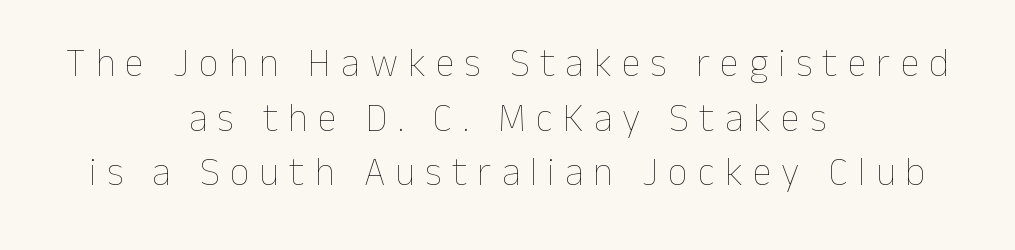
The image shows 39 px thin type, upright; set centered, normal line spacing (1.4x), unusually wide letter spacing (+0.26 em), not underlined; low stroke contrast and a medium x-height.
